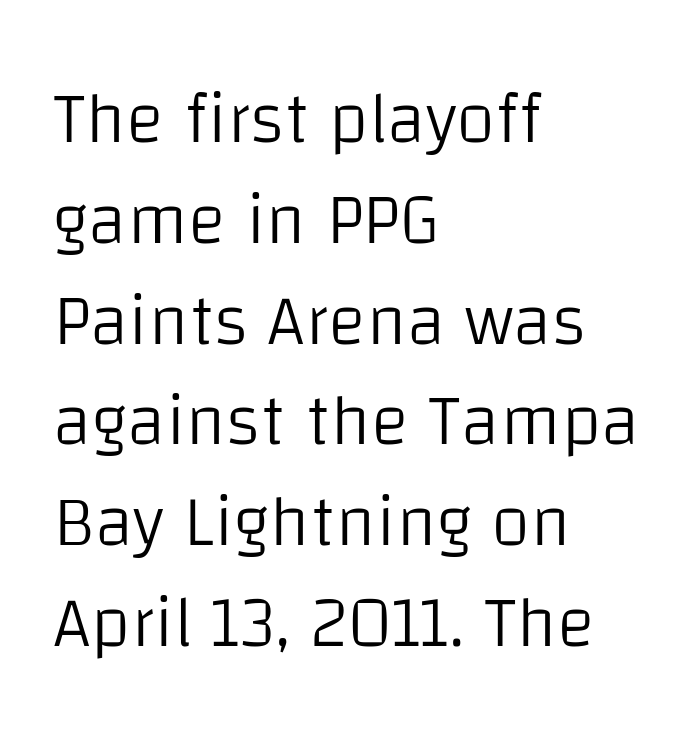
{"serif": "no", "italic": "no", "bold": "no", "weight": "light", "width": "normal", "stroke_contrast": "low", "x_height": "large", "monospaced": "no", "underline": "no", "align": "left", "line_spacing": "normal", "line_spacing_ratio": 1.4, "letter_spacing": "normal", "letter_spacing_em": 0.0, "glyph_px": 72}
